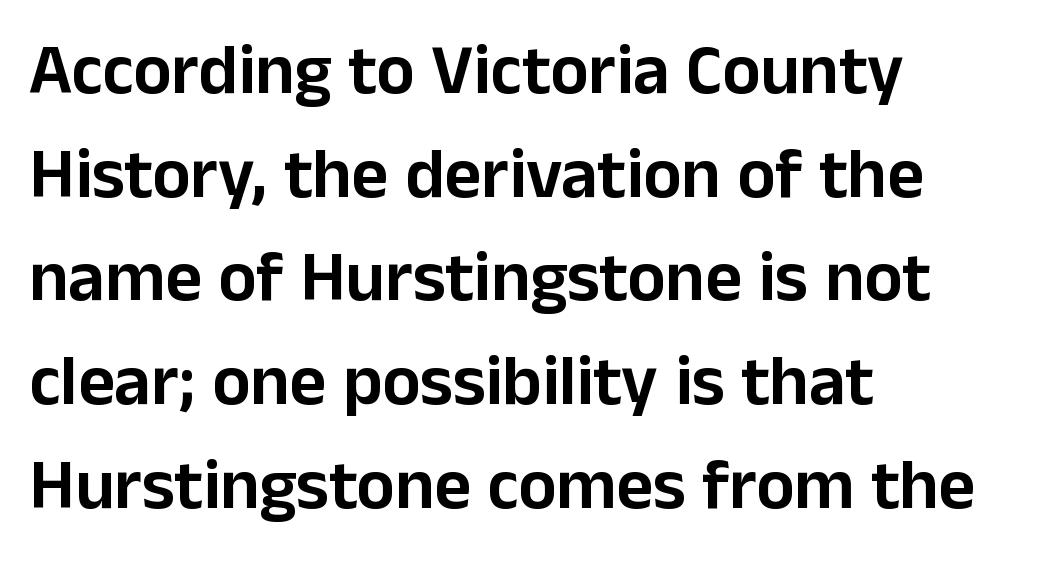
Character widths vary here, with narrow letters taking less room than wide ones. In terms of leading, this rendering sits right in the middle. Where is the straight margin? On the left. The lettering holds an erect, upright posture throughout. Between one letter and the next there's only the usual sliver of space.
